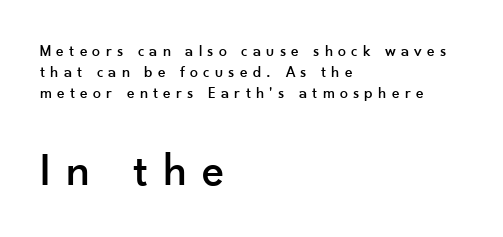
{"serif": "no", "italic": "no", "width": "normal", "stroke_contrast": "low", "x_height": "small", "monospaced": "no", "underline": "no", "align": "left", "line_spacing": "normal", "line_spacing_ratio": 1.31, "letter_spacing": "wide", "letter_spacing_em": 0.33, "larger_block": "second", "size_ratio": 2.94, "glyph_px": 47}
